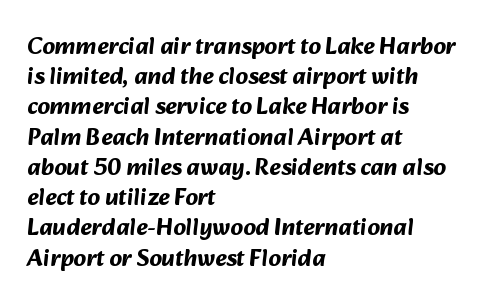
A dark, heavy texture on the line: the type is bold. Compared with typical paragraphs, the rows here are spaced about the same. Visually the block forms a straight wall on the left and a jagged coastline on the right. Descenders hang freely into open space. These lines keep a tight, regular rhythm from letter to letter.
